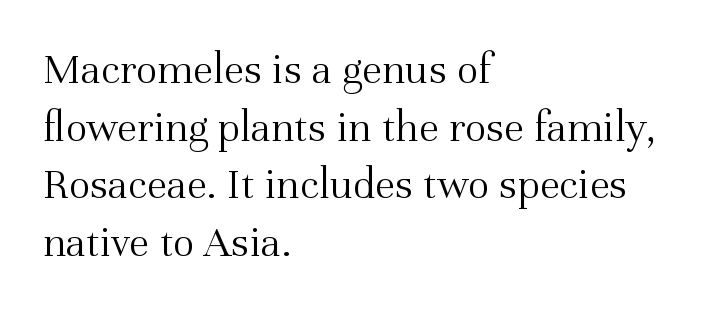
Italic? Not at all — the glyphs are vertical. The face used here is proportionally spaced, like ordinary book or web type. The passage shown stacks its lines at a standard gap. This sample is left-justified, so line endings fall wherever the words run out. Stroke mass is kept to a normal reading level or below. In terms of letterform style, serifs are clearly present.
